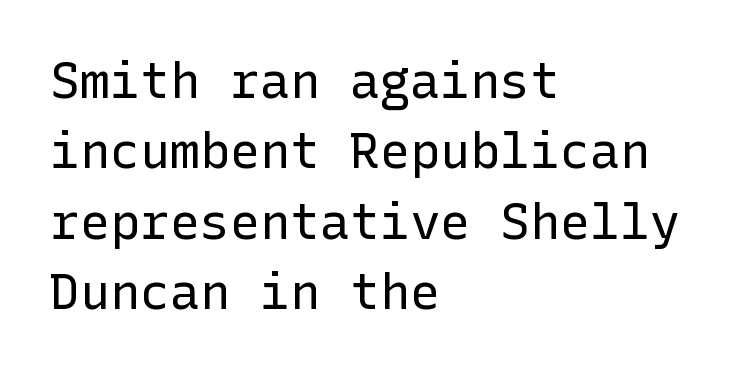
The image shows 50 px regular-weight sans-serif type, upright; set left-aligned, normal line spacing (1.41x), normal letter spacing, not underlined; low stroke contrast and a medium x-height.
